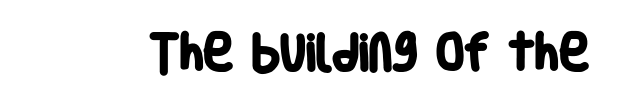
Q: Is the text bold? A: Yes.
Q: Is the typeface a serif or a sans-serif typeface? A: Sans-serif.
Q: Is the text underlined? A: No.
Q: Is the spacing between letters normal or unusually wide? A: Normal.
Q: Width (condensed, normal, or wide)? A: Condensed.
Q: Stroke contrast? A: Low.
Q: x-height? A: Large.
Q: Monospaced? A: No.
